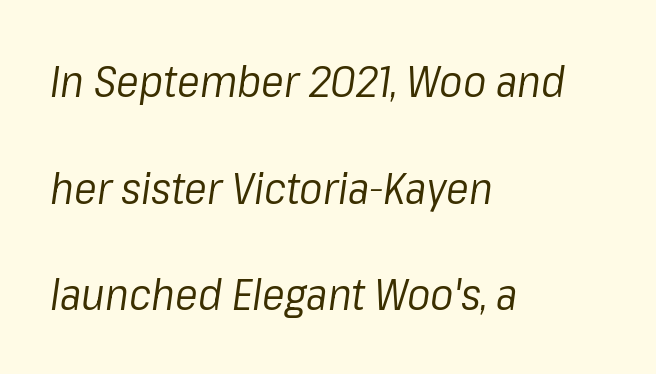
{"italic": "yes", "lean": "right", "slant_degrees": 8, "bold": "no", "weight": "regular", "width": "normal", "stroke_contrast": "low", "x_height": "medium", "monospaced": "no", "underline": "no", "align": "left", "line_spacing": "loose", "line_spacing_ratio": 2.48, "letter_spacing": "normal", "letter_spacing_em": 0.0, "glyph_px": 43}
